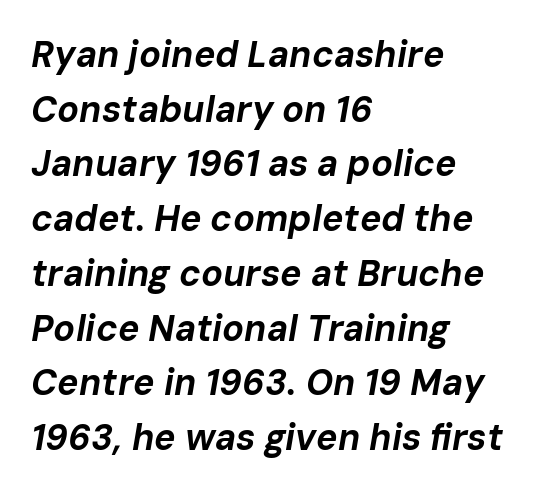
Q: Is the text bold? A: Yes.
Q: Is the text italic (slanted)? A: Yes, it leans right by about 10 degrees.
Q: Is the text underlined? A: No.
Q: How is the paragraph aligned? A: Left-aligned.
Q: Is the spacing between letters normal or unusually wide? A: Normal.
Q: Is the spacing between lines tight, normal or loose? A: Normal.
Q: Width (condensed, normal, or wide)? A: Normal.
Q: Stroke contrast? A: Low.
Q: x-height? A: Medium.
Q: Monospaced? A: No.
